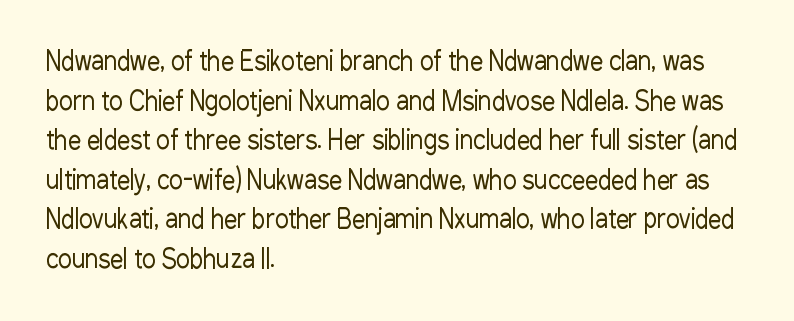
The image shows 26 px text type, upright; set left-aligned, normal line spacing (1.52x), normal letter spacing, not underlined.
